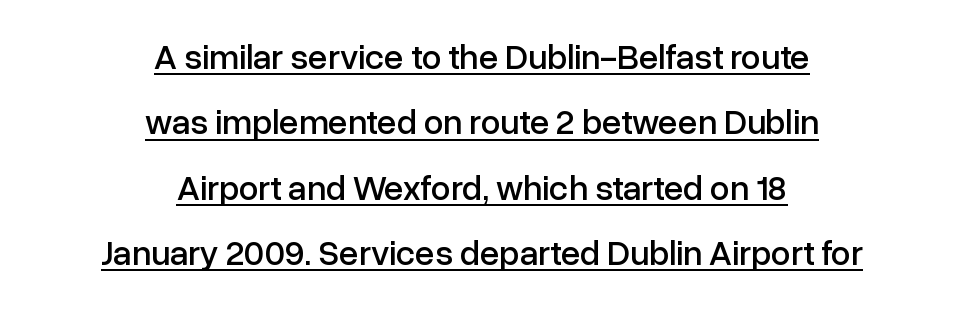
A typographer would call this underscored text. Every row of glyphs is offset so its center matches the block's center. The letters carry no serifs — their stems end cleanly without finishing strokes. Honestly, the letter spacing is just normal — you wouldn't notice it. The lettering holds an erect, upright posture throughout. Think of a printed novel: that variable character pitch is what you see here.
